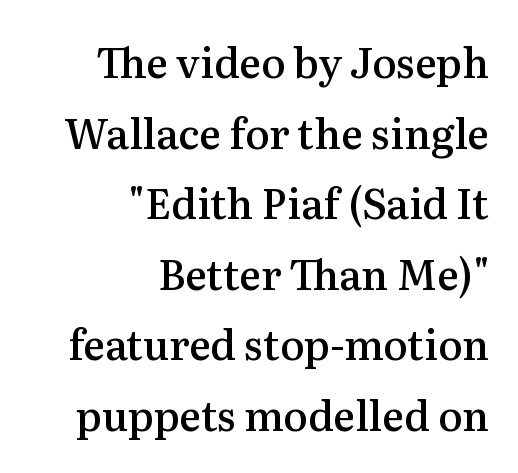
Q: Is the text bold? A: Semi-bold.
Q: Is the text italic (slanted)? A: No, it is upright.
Q: Is the typeface a serif or a sans-serif typeface? A: Serif.
Q: Is the text underlined? A: No.
Q: How is the paragraph aligned? A: Right-aligned.
Q: Is the spacing between letters normal or unusually wide? A: Normal.
Q: Width (condensed, normal, or wide)? A: Normal.
Q: Stroke contrast? A: Medium.
Q: x-height? A: Medium.
Q: Monospaced? A: No.
